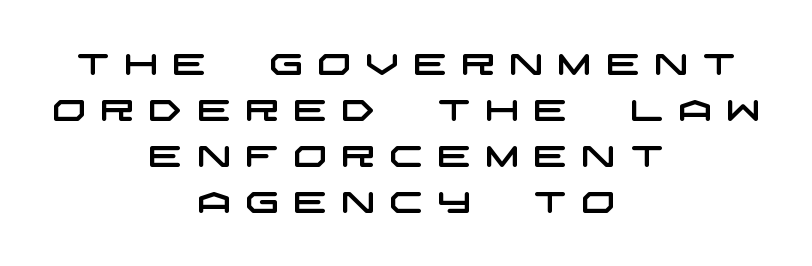
The image shows 30 px wide sans-serif type; set centered, normal line spacing (1.53x), unusually wide letter spacing (+0.47 em), not underlined; low stroke contrast and a large x-height.
